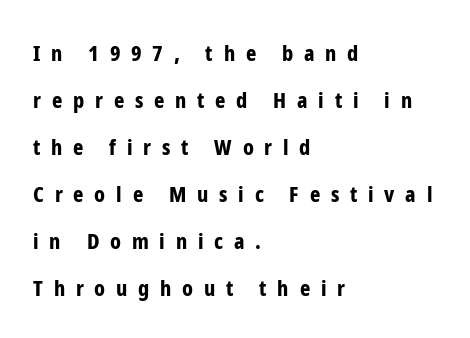
Where is the straight margin? On the left. Is the letter spacing exaggerated? Yes — the characters are pushed far apart. When letters stand straight like this, we call the style roman or upright. A dark, heavy texture on the line: the type is bold. Glance below the letters and you will spot only blank space.
